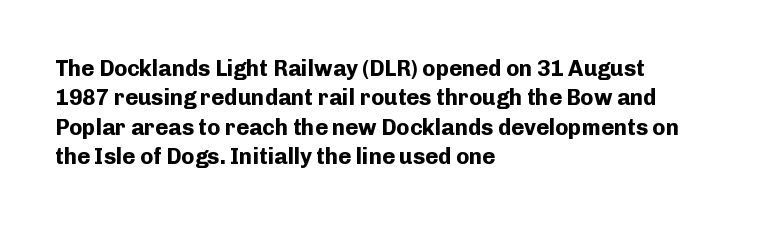
Q: Is the text bold? A: Yes.
Q: Is the text italic (slanted)? A: No, it is upright.
Q: Is the text underlined? A: No.
Q: How is the paragraph aligned? A: Left-aligned.
Q: Is the spacing between letters normal or unusually wide? A: Normal.
Q: Is the spacing between lines tight, normal or loose? A: Normal.
